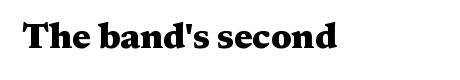
This sample has the flowing, uneven cadence of proportional lettering. Underline: absent. Typesetter's note: full bold, strokes at maximum text heaviness. The text was rendered using a seriffed face with decorative stroke endings. In terms of posture, this sample is upright. Characters follow at the spacing the type designer built in.
